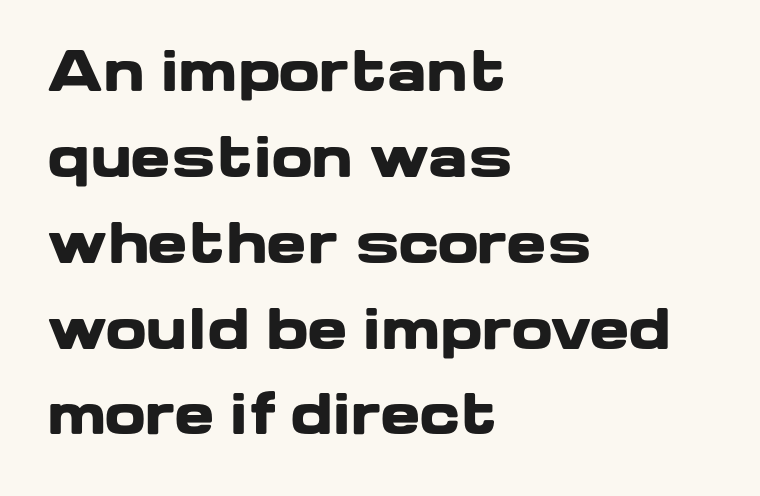
Q: Is the text bold? A: Yes.
Q: Is the text italic (slanted)? A: No, it is upright.
Q: Is the typeface a serif or a sans-serif typeface? A: Sans-serif.
Q: Is the text underlined? A: No.
Q: How is the paragraph aligned? A: Left-aligned.
Q: Is the spacing between letters normal or unusually wide? A: Normal.
Q: Is the spacing between lines tight, normal or loose? A: Normal.
Q: Width (condensed, normal, or wide)? A: Wide.
Q: Stroke contrast? A: Low.
Q: x-height? A: Medium.
Q: Monospaced? A: No.
